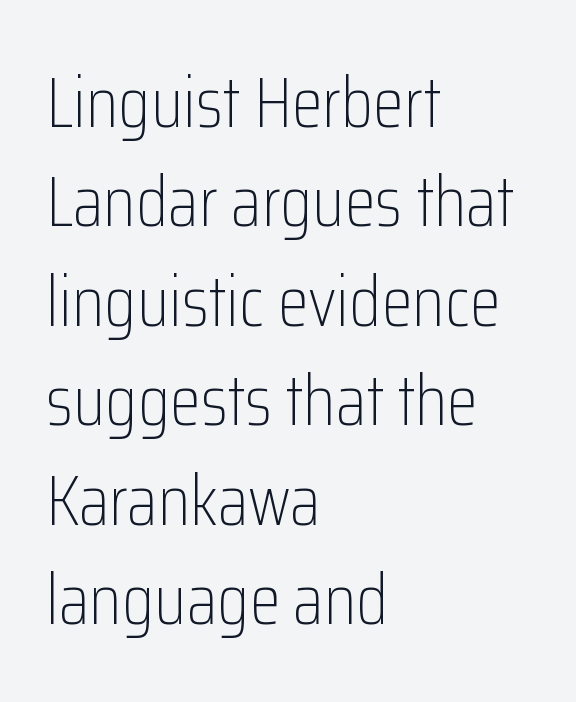
Q: Is the text bold? A: No.
Q: Is the text italic (slanted)? A: No, it is upright.
Q: Is the typeface a serif or a sans-serif typeface? A: Sans-serif.
Q: Is the text underlined? A: No.
Q: How is the paragraph aligned? A: Left-aligned.
Q: Is the spacing between letters normal or unusually wide? A: Normal.
Q: Is the spacing between lines tight, normal or loose? A: Normal.
Q: Width (condensed, normal, or wide)? A: Condensed.
Q: Stroke contrast? A: Low.
Q: x-height? A: Medium.
Q: Monospaced? A: No.
